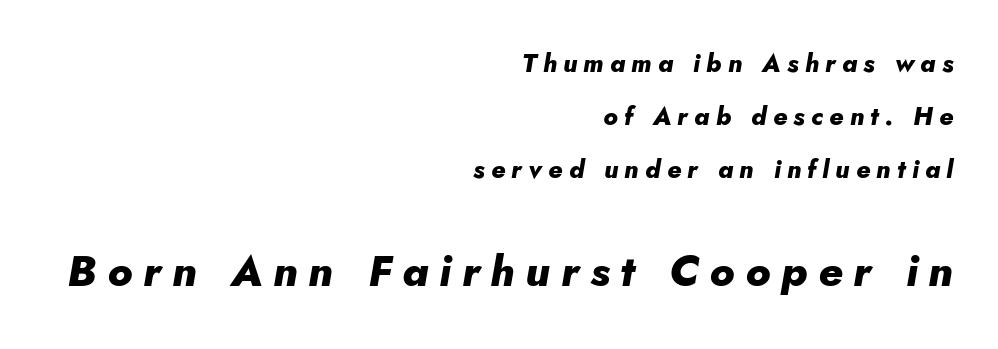
The image shows 43 px heavy type, italic (leaning right); set right-aligned, loose line spacing (2.13x), unusually wide letter spacing (+0.25 em), not underlined; the second (bottom) block is 1.72x larger; low stroke contrast and a small x-height.
